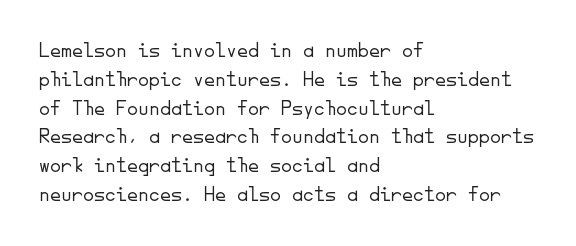
No extra ink here — the face is not bold. The ragged edge is on the right, which tells us the setting is flush left. Decoration check: the copy has no underline. Between one letter and the next there's only the usual sliver of space. No italicization has been applied; the sample stays upright. Successive baselines arrive at the customary interval.
